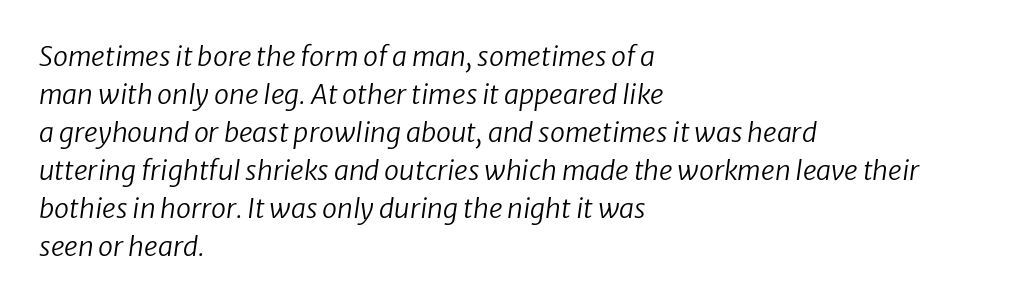
The image shows 27 px text type, italic (leaning right); set left-aligned, normal line spacing (1.41x), normal letter spacing, not underlined.
